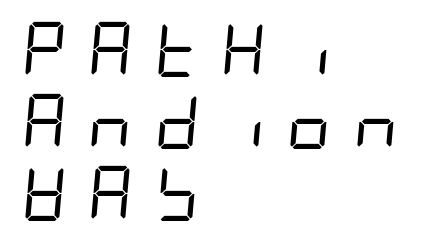
Q: Is the text bold? A: No.
Q: Is the text italic (slanted)? A: Yes, it leans right by about 5 degrees.
Q: Is the text underlined? A: No.
Q: How is the paragraph aligned? A: Left-aligned.
Q: Is the spacing between letters normal or unusually wide? A: Unusually wide.
Q: Is the spacing between lines tight, normal or loose? A: Normal.
Q: Width (condensed, normal, or wide)? A: Condensed.
Q: Stroke contrast? A: Low.
Q: x-height? A: Large.
